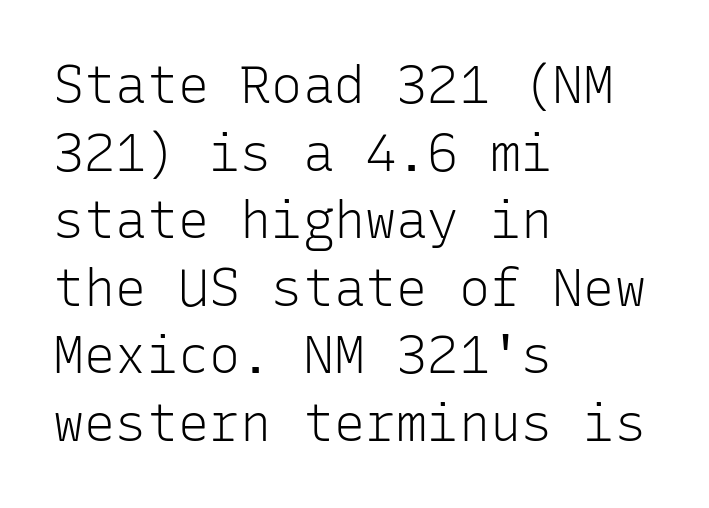
Q: Is the text bold? A: No.
Q: Is the text italic (slanted)? A: No, it is upright.
Q: Is the typeface a serif or a sans-serif typeface? A: Sans-serif.
Q: Is the text underlined? A: No.
Q: How is the paragraph aligned? A: Left-aligned.
Q: Is the spacing between letters normal or unusually wide? A: Normal.
Q: Is the spacing between lines tight, normal or loose? A: Normal.
Q: Width (condensed, normal, or wide)? A: Normal.
Q: Stroke contrast? A: Low.
Q: x-height? A: Medium.
Q: Monospaced? A: Yes.
